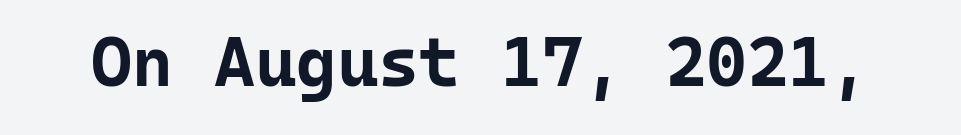
{"serif": "no", "italic": "no", "bold": "yes", "weight": "bold", "width": "normal", "stroke_contrast": "low", "x_height": "medium", "monospaced": "yes", "underline": "no", "letter_spacing": "normal", "letter_spacing_em": 0.0, "glyph_px": 70}
